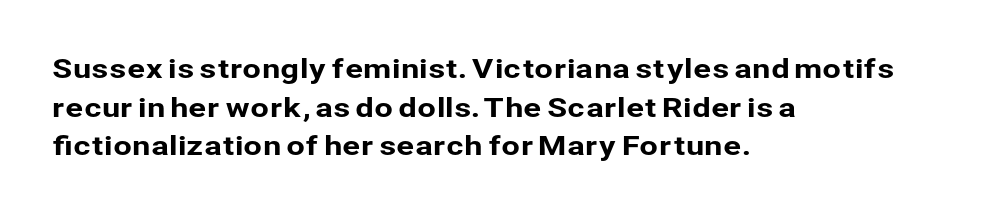
{"italic": "no", "underline": "no", "align": "left", "line_spacing": "normal", "line_spacing_ratio": 1.43, "letter_spacing": "normal", "letter_spacing_em": 0.0, "glyph_px": 27}
